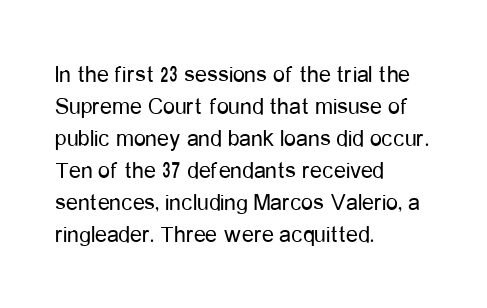
A bare baseline throughout the passage. Does the lettering tilt? It doesn't — this is upright. Leftover space on each line is placed entirely after the last word. Regarding leading, the lines here are spaced in the standard way. Inter-character spacing is left at the font's built-in metrics. Compared with a typical body face, this is equally light or lighter still.
